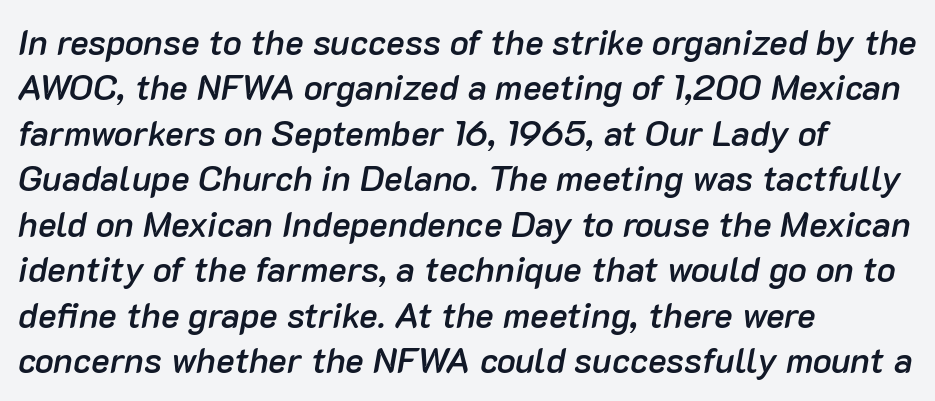
Check the space under the baseline: it is left empty. Emphasis-style slanted type is in use. Quick note: interline space is typical. Line starts are locked; line ends wander. The rendering uses natural spacing where letterforms have individual widths.
